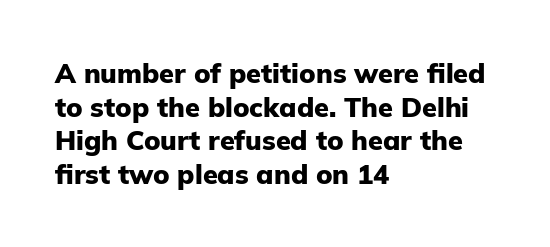
Q: Is the text bold? A: Yes.
Q: Is the text italic (slanted)? A: No, it is upright.
Q: Is the text underlined? A: No.
Q: How is the paragraph aligned? A: Left-aligned.
Q: Is the spacing between letters normal or unusually wide? A: Normal.
Q: Is the spacing between lines tight, normal or loose? A: Normal.
